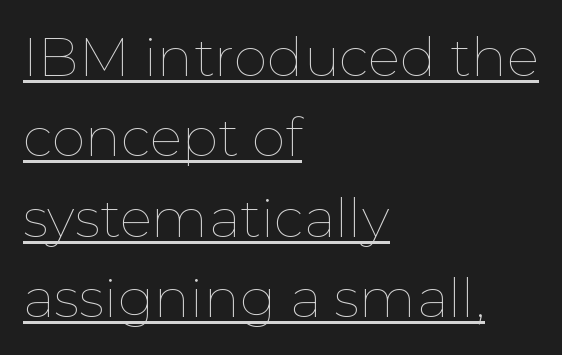
Q: Is the text bold? A: No.
Q: Is the text italic (slanted)? A: No, it is upright.
Q: Is the text underlined? A: Yes.
Q: How is the paragraph aligned? A: Left-aligned.
Q: Is the spacing between letters normal or unusually wide? A: Normal.
Q: Is the spacing between lines tight, normal or loose? A: Normal.
Q: Width (condensed, normal, or wide)? A: Normal.
Q: Stroke contrast? A: Low.
Q: x-height? A: Medium.
Q: Monospaced? A: No.
